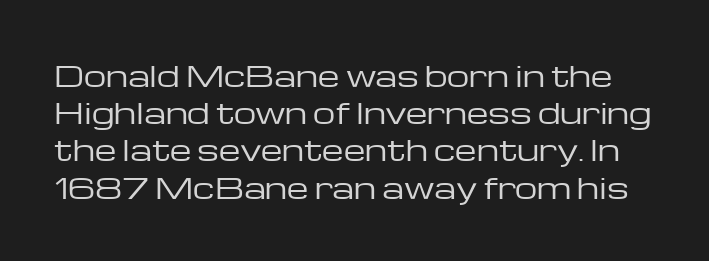
Q: Is the text bold? A: No.
Q: Is the text italic (slanted)? A: No, it is upright.
Q: Is the typeface a serif or a sans-serif typeface? A: Sans-serif.
Q: Is the text underlined? A: No.
Q: Is the spacing between letters normal or unusually wide? A: Normal.
Q: Is the spacing between lines tight, normal or loose? A: Normal.
Q: Width (condensed, normal, or wide)? A: Wide.
Q: Stroke contrast? A: Low.
Q: x-height? A: Medium.
Q: Monospaced? A: No.
